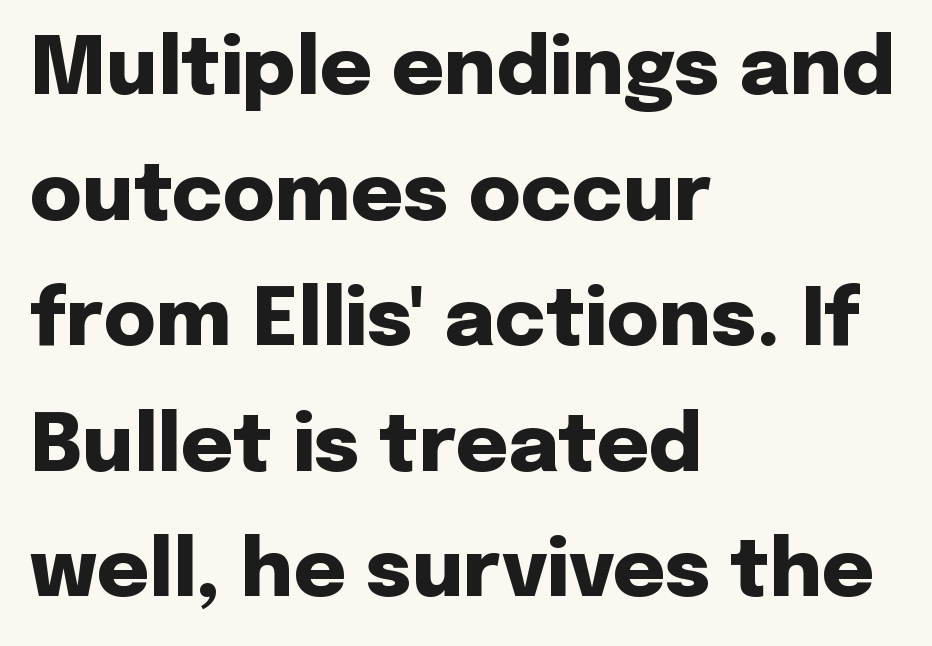
Q: Is the text bold? A: Yes.
Q: Is the text italic (slanted)? A: No, it is upright.
Q: Is the typeface a serif or a sans-serif typeface? A: Sans-serif.
Q: Is the text underlined? A: No.
Q: How is the paragraph aligned? A: Left-aligned.
Q: Is the spacing between letters normal or unusually wide? A: Normal.
Q: Is the spacing between lines tight, normal or loose? A: Normal.
Q: Width (condensed, normal, or wide)? A: Normal.
Q: Stroke contrast? A: Low.
Q: x-height? A: Medium.
Q: Monospaced? A: No.
